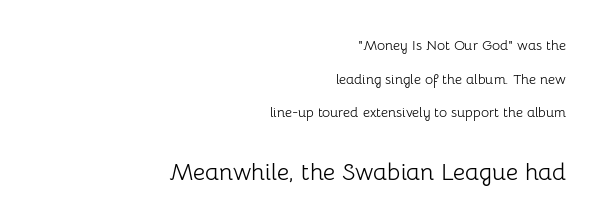
The image shows 24 px text type, upright; set right-aligned, loose line spacing (2.4x), normal letter spacing, not underlined; the second (bottom) block is 1.71x larger.
